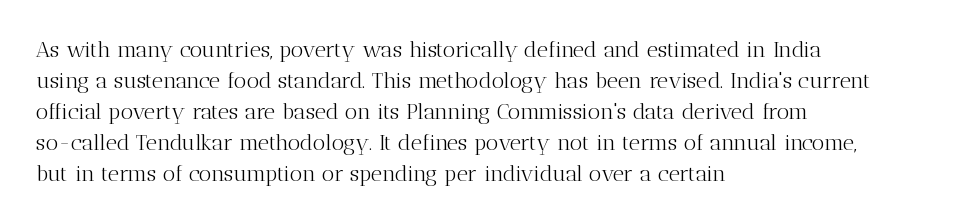
Q: Is the text bold? A: No.
Q: Is the text italic (slanted)? A: No, it is upright.
Q: Is the text underlined? A: No.
Q: How is the paragraph aligned? A: Left-aligned.
Q: Is the spacing between letters normal or unusually wide? A: Normal.
Q: Is the spacing between lines tight, normal or loose? A: Normal.
